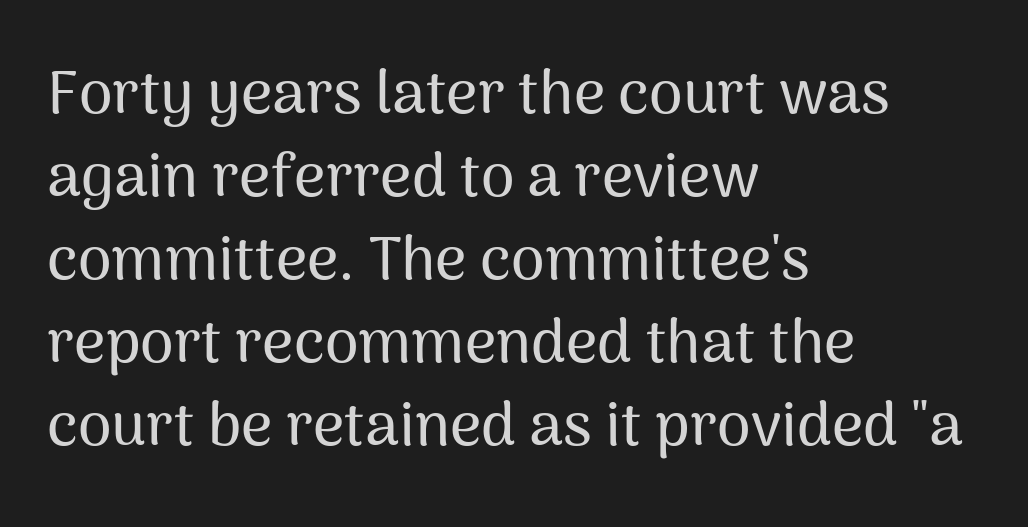
Observe the ordinary spacing: letters are neighbours, not strangers. A normal amount of white space separates one row of letters from the next. Note the varied advance widths — an 'i' is clearly narrower than an 'm'. No feet cap the strokes, marking this as sans-serif type. Quick note: underline off. When letters stand straight like this, we call the style roman or upright.
